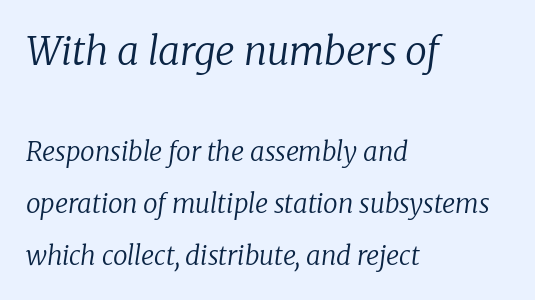
The image shows 39 px regular-weight serif type, italic (leaning right); set left-aligned, loose line spacing (2.0x), normal letter spacing, not underlined; the first (top) block is 1.5x larger; low stroke contrast and a medium x-height.
